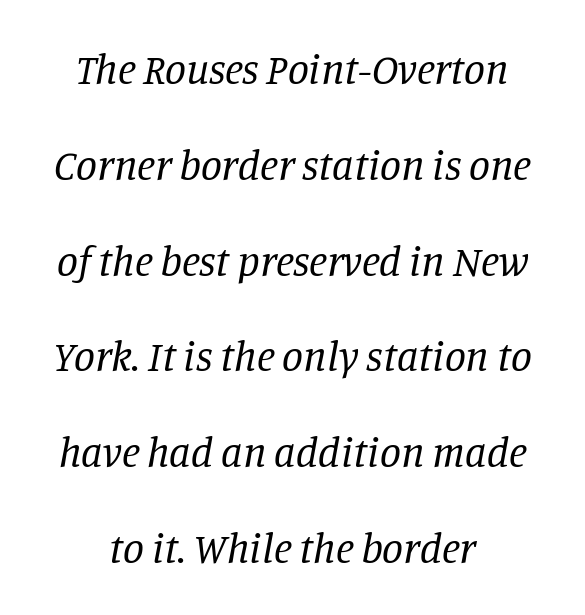
{"serif": "yes", "italic": "yes", "lean": "right", "slant_degrees": 11, "bold": "no", "weight": "regular", "width": "normal", "stroke_contrast": "low", "x_height": "large", "monospaced": "no", "underline": "no", "line_spacing": "loose", "line_spacing_ratio": 2.28, "letter_spacing": "normal", "letter_spacing_em": 0.0, "glyph_px": 42}
